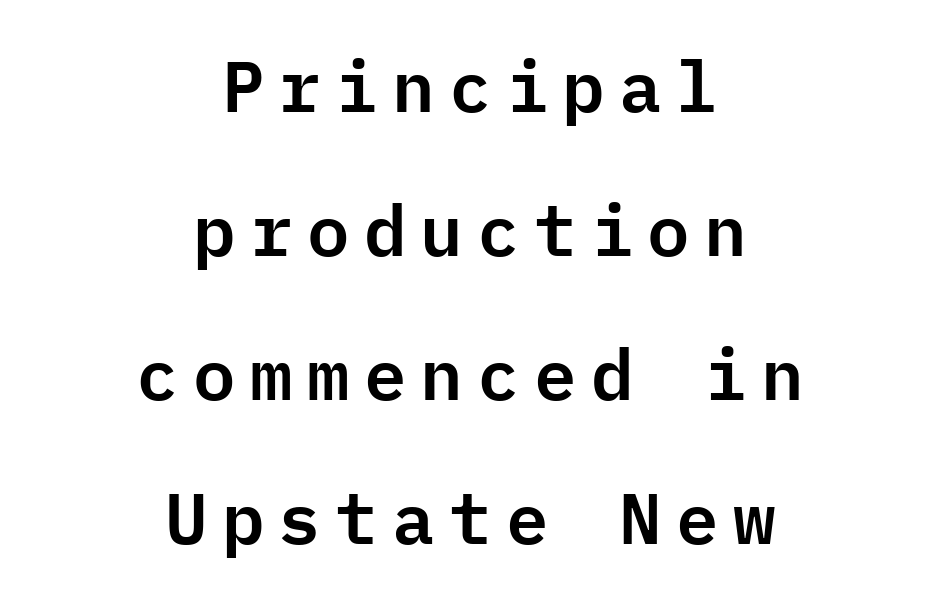
Q: Is the text italic (slanted)? A: No, it is upright.
Q: Is the typeface a serif or a sans-serif typeface? A: Sans-serif.
Q: Is the text underlined? A: No.
Q: How is the paragraph aligned? A: Centered.
Q: Is the spacing between letters normal or unusually wide? A: Unusually wide.
Q: Is the spacing between lines tight, normal or loose? A: Loose.
Q: Width (condensed, normal, or wide)? A: Normal.
Q: Stroke contrast? A: Low.
Q: x-height? A: Medium.
Q: Monospaced? A: Yes.
